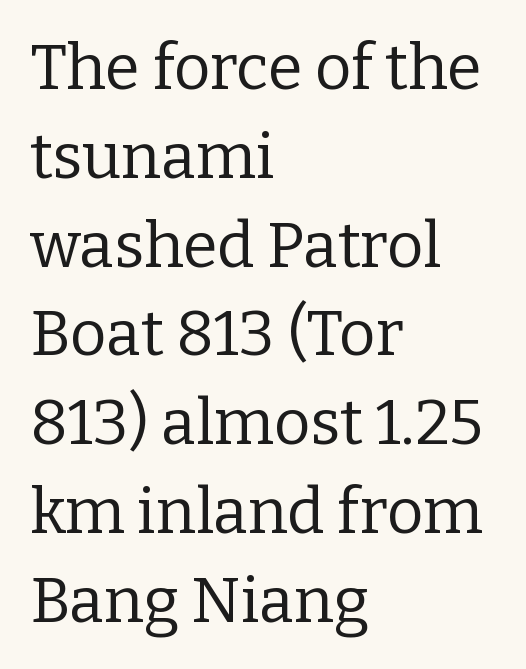
The image shows 63 px regular-weight serif type, upright; set left-aligned, normal line spacing (1.41x), normal letter spacing, not underlined; low stroke contrast and a medium x-height.
